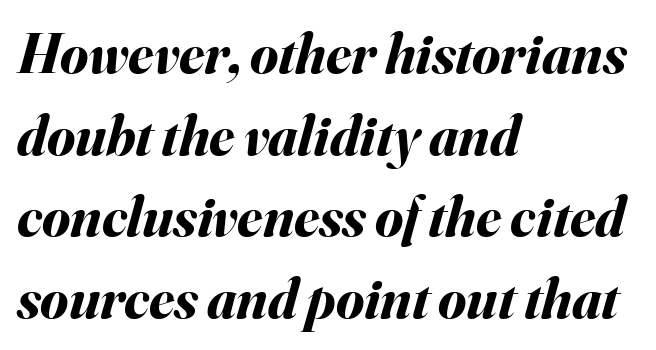
The rendering uses natural spacing where letterforms have individual widths. Layout note: lines flush left. Letters rest on an invisible, unmarked baseline. It's the slanting kind of type.
